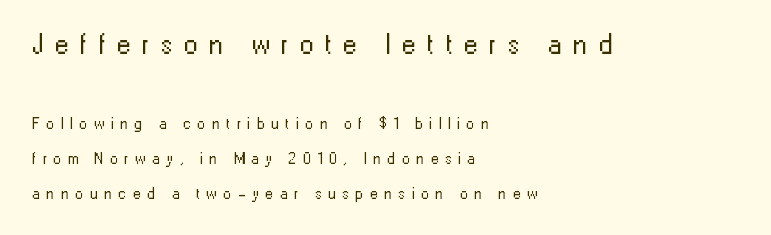
The strokes are not fattened; the text isn't bold. This is roman type, the default non-slanted kind. The designer went with a sans here, leaving each stem footless. Successive baselines arrive slowly, with a big drop between each. Caption: multi-line text, flush left, ragged right.
